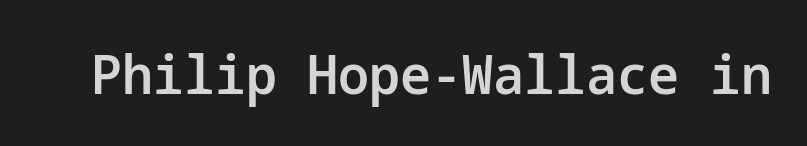
Q: Is the text bold? A: Semi-bold.
Q: Is the text italic (slanted)? A: No, it is upright.
Q: Is the typeface a serif or a sans-serif typeface? A: Sans-serif.
Q: Is the text underlined? A: No.
Q: Is the spacing between letters normal or unusually wide? A: Normal.
Q: Width (condensed, normal, or wide)? A: Normal.
Q: Stroke contrast? A: Low.
Q: x-height? A: Medium.
